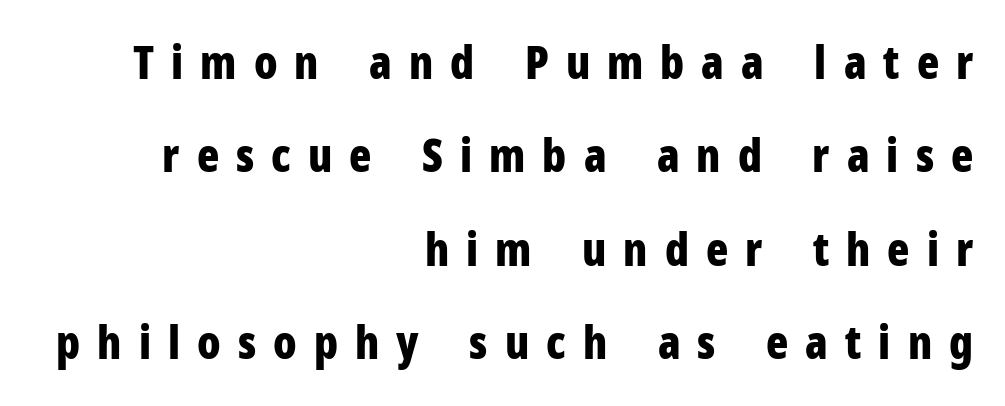
The image shows 46 px bold, condensed sans-serif type, upright; set right-aligned, loose line spacing (2.03x), unusually wide letter spacing (+0.37 em), not underlined; low stroke contrast and a medium x-height.
